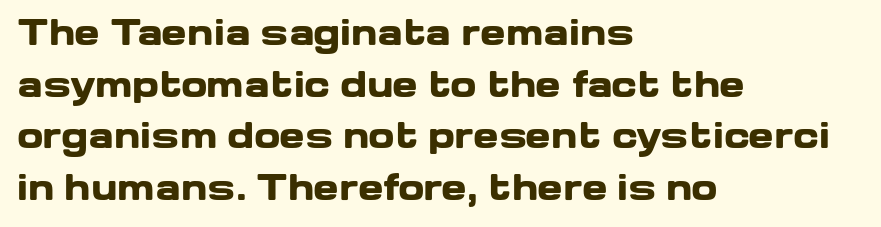
The font is running at its bold setting. Grotesque or geometric, the face here clearly has no serifs. This is the regular roman posture of the typeface. A student would call this left alignment; a typographer would say flush left, rag right.
